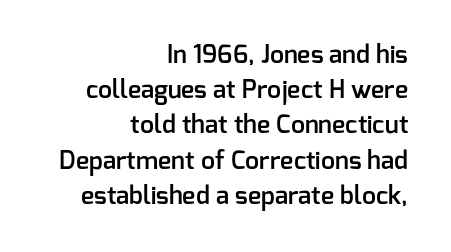
The image shows 25 px text type, upright; set right-aligned, normal line spacing (1.41x), normal letter spacing, not underlined.
